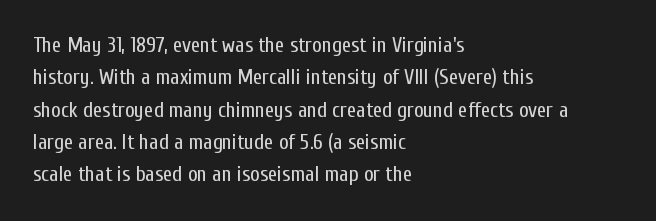
{"italic": "no", "bold": "no", "underline": "no", "align": "left", "line_spacing": "normal", "line_spacing_ratio": 1.54, "letter_spacing": "normal", "letter_spacing_em": 0.0, "glyph_px": 21}
